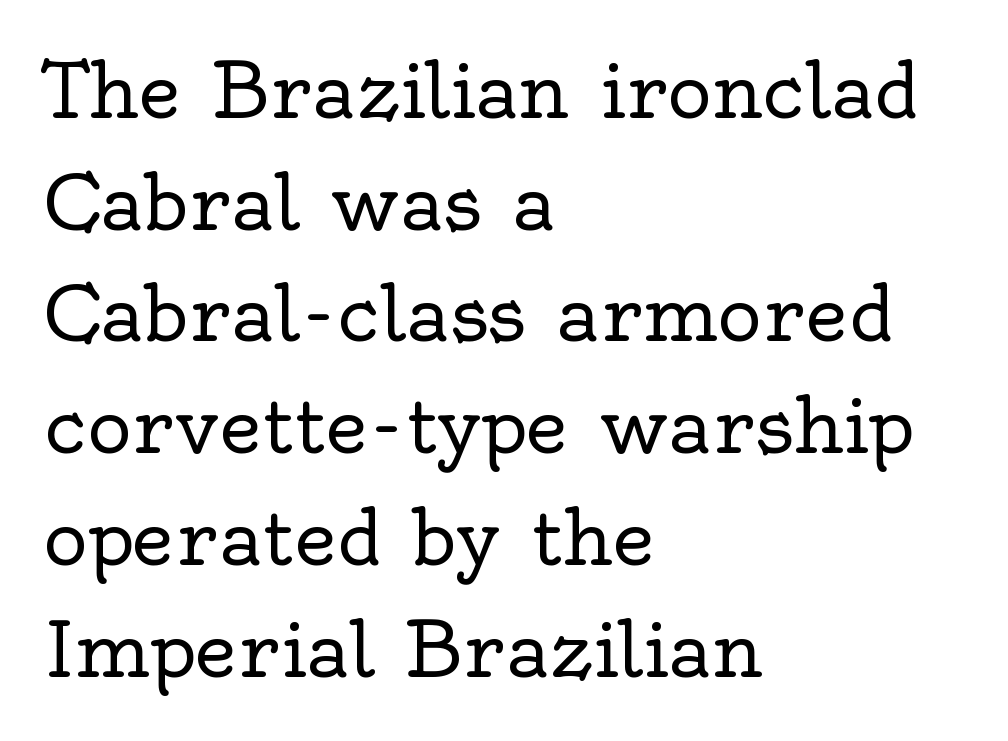
Q: Is the text bold? A: No.
Q: Is the text italic (slanted)? A: No, it is upright.
Q: Is the typeface a serif or a sans-serif typeface? A: Serif.
Q: Is the text underlined? A: No.
Q: How is the paragraph aligned? A: Left-aligned.
Q: Is the spacing between letters normal or unusually wide? A: Normal.
Q: Is the spacing between lines tight, normal or loose? A: Normal.
Q: Width (condensed, normal, or wide)? A: Normal.
Q: x-height? A: Small.
Q: Monospaced? A: No.
